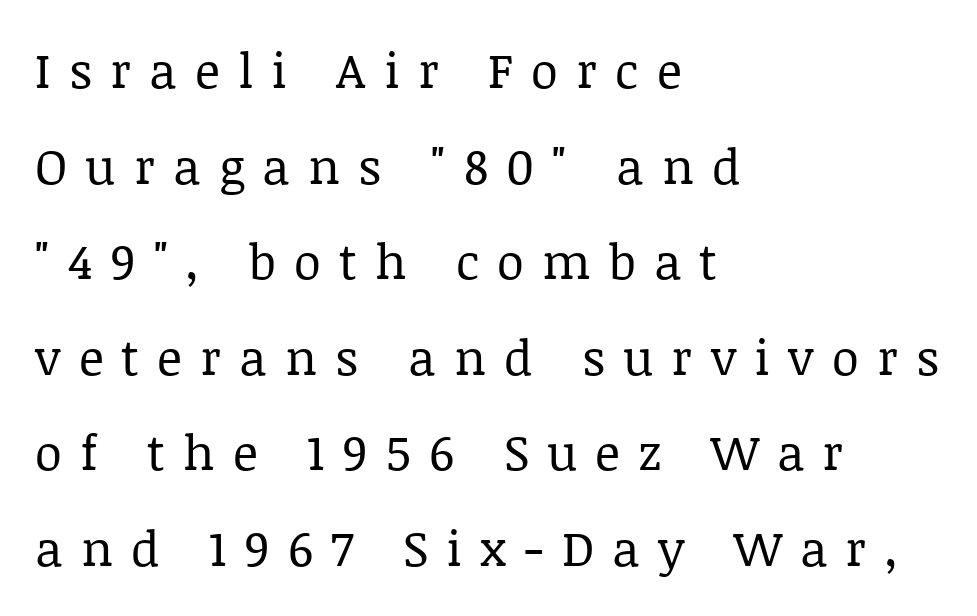
Q: Is the text bold? A: No.
Q: Is the text italic (slanted)? A: No, it is upright.
Q: Is the typeface a serif or a sans-serif typeface? A: Serif.
Q: Is the text underlined? A: No.
Q: How is the paragraph aligned? A: Left-aligned.
Q: Is the spacing between letters normal or unusually wide? A: Unusually wide.
Q: Is the spacing between lines tight, normal or loose? A: Loose.
Q: Width (condensed, normal, or wide)? A: Normal.
Q: Stroke contrast? A: Low.
Q: x-height? A: Large.
Q: Monospaced? A: No.
